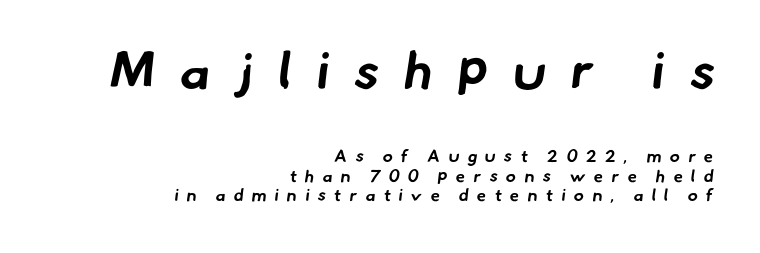
The image shows 52 px bold sans-serif type; set right-aligned, tight line spacing (1.15x), unusually wide letter spacing (+0.48 em), not underlined; the first (top) block is 3.06x larger; low stroke contrast and a small x-height.
